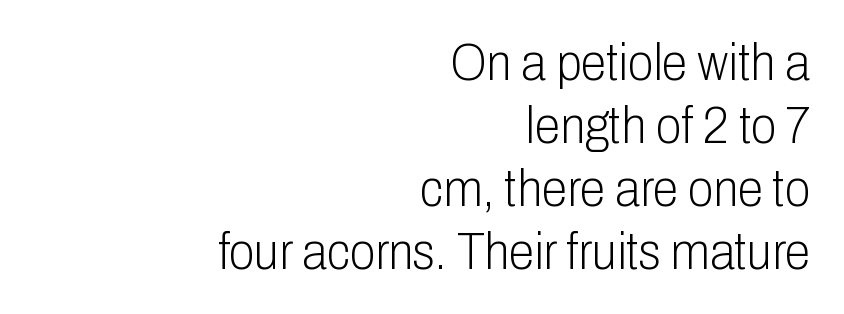
Each word holds together tightly as a unit, with standard inter-letter gaps. Type without underlining. Each stroke keeps to a modest, everyday thickness or less. The rendering anchors every line to the right-hand side. Is this a fixed-width face? No — the glyphs have proportional, varying widths. Serifs: no, the terminals of the letterforms are clean.
